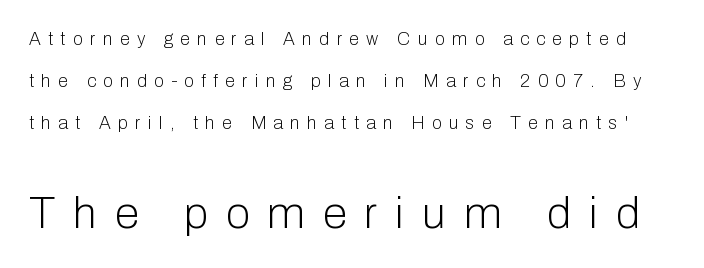
{"serif": "no", "italic": "no", "bold": "no", "weight": "light", "width": "normal", "stroke_contrast": "low", "x_height": "medium", "monospaced": "no", "underline": "no", "line_spacing": "loose", "line_spacing_ratio": 2.32, "letter_spacing": "wide", "letter_spacing_em": 0.41, "larger_block": "second", "size_ratio": 2.44, "glyph_px": 44}
